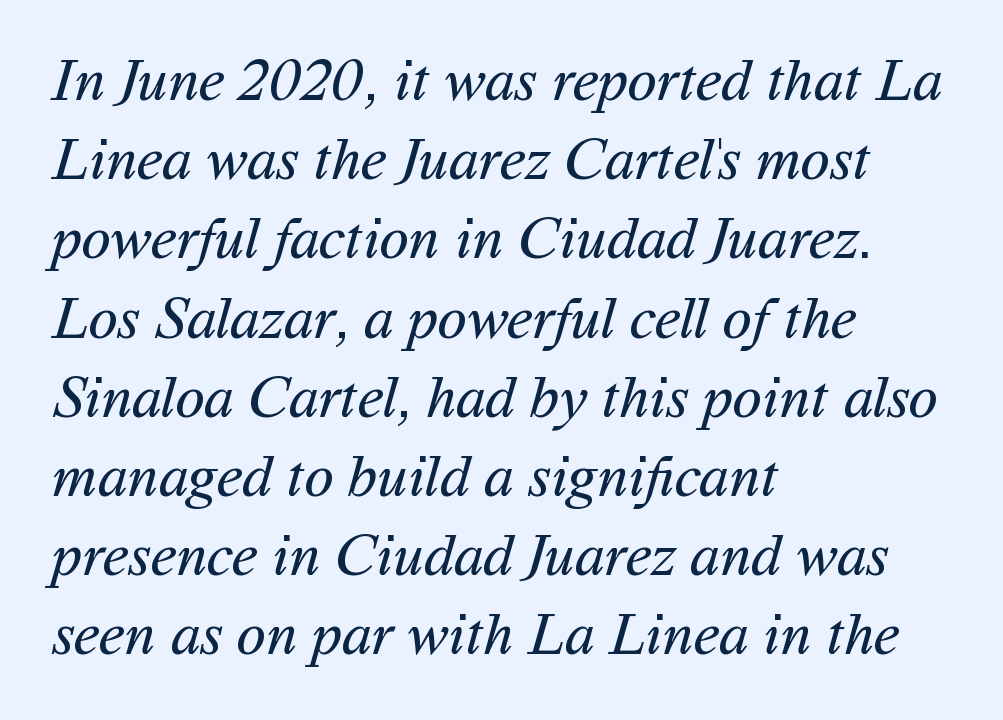
{"serif": "no", "bold": "no", "weight": "regular", "width": "normal", "stroke_contrast": "medium", "x_height": "medium", "monospaced": "no", "underline": "no", "align": "left", "line_spacing": "normal", "line_spacing_ratio": 1.32, "letter_spacing": "normal", "letter_spacing_em": 0.0, "glyph_px": 60}
